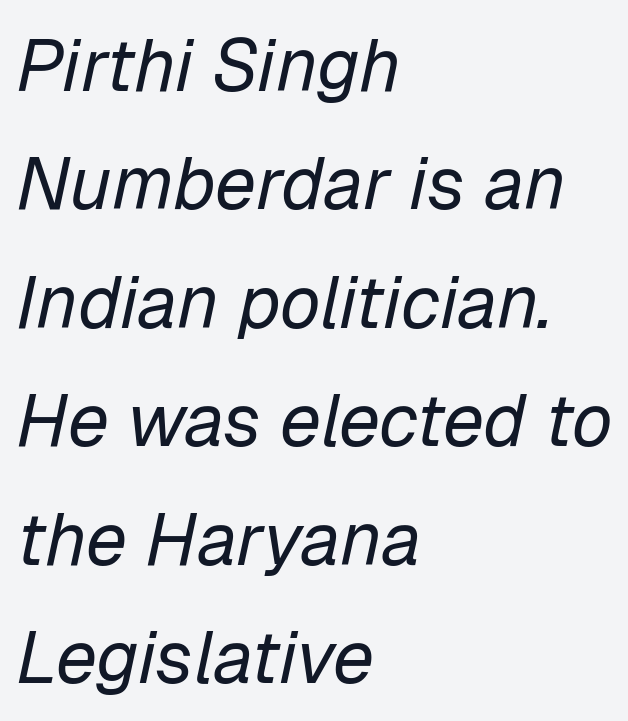
Q: Is the text bold? A: No.
Q: Is the text italic (slanted)? A: Yes, it leans right by about 12 degrees.
Q: Is the text underlined? A: No.
Q: How is the paragraph aligned? A: Left-aligned.
Q: Is the spacing between letters normal or unusually wide? A: Normal.
Q: Is the spacing between lines tight, normal or loose? A: Normal.
Q: Width (condensed, normal, or wide)? A: Normal.
Q: Stroke contrast? A: Low.
Q: x-height? A: Medium.
Q: Monospaced? A: No.
